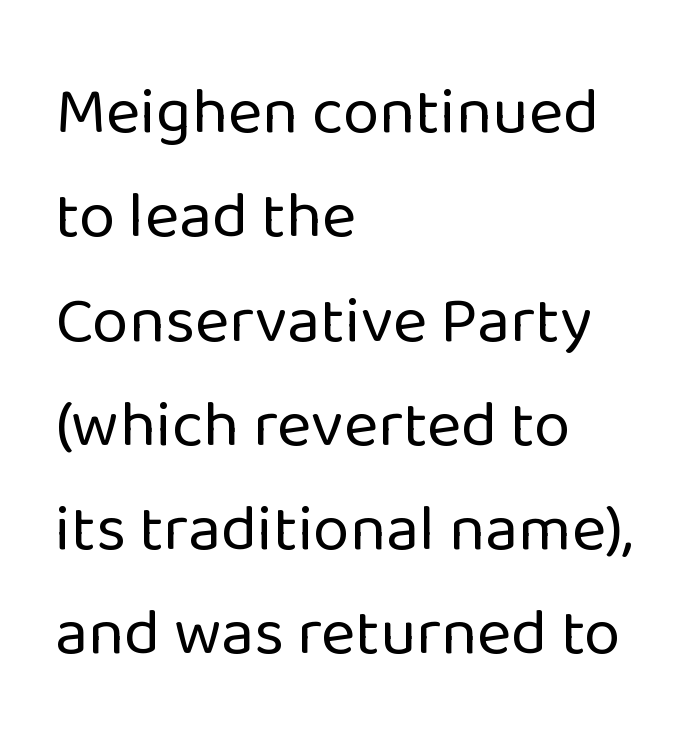
{"serif": "no", "italic": "no", "bold": "no", "weight": "regular", "width": "normal", "stroke_contrast": "low", "x_height": "medium", "monospaced": "no", "underline": "no", "align": "left", "line_spacing": "normal", "line_spacing_ratio": 1.58, "letter_spacing": "normal", "letter_spacing_em": 0.0, "glyph_px": 66}
